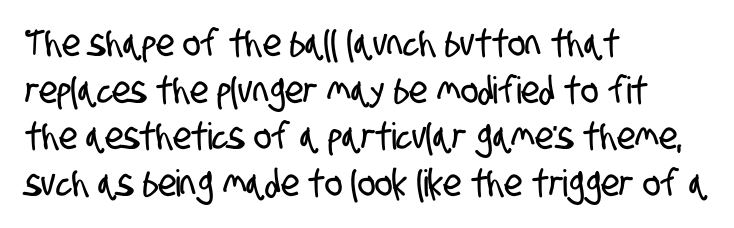
The lines are quadded left. Letter spacing: default. The vertical gap from one line to the next is medium. Examine the stroke ends and you'll find no serifs. Is this a fixed-width face? No — the glyphs have proportional, varying widths.
